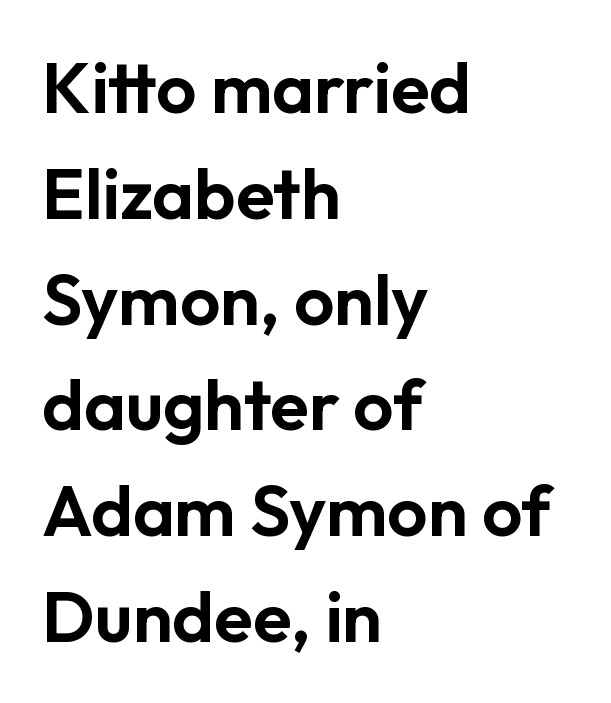
The designer went with a sans here, leaving each stem footless. Looks like regular typesetting: each glyph gets only the width it needs. These lines are set flush left with a ragged right edge. No word sits above an underline.
